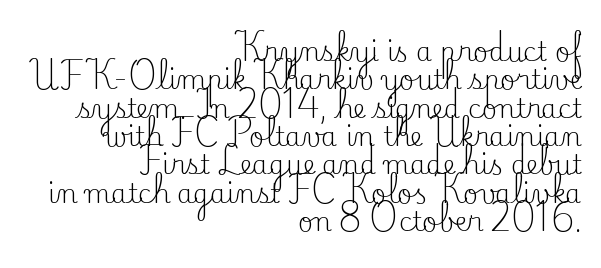
Q: Is the text bold? A: No.
Q: Is the text italic (slanted)? A: No, it is upright.
Q: Is the text underlined? A: No.
Q: How is the paragraph aligned? A: Right-aligned.
Q: Is the spacing between letters normal or unusually wide? A: Normal.
Q: Is the spacing between lines tight, normal or loose? A: Tight.
